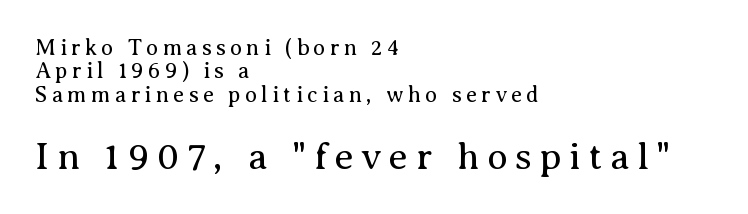
Q: Is the text bold? A: No.
Q: Is the text italic (slanted)? A: No, it is upright.
Q: Is the typeface a serif or a sans-serif typeface? A: Serif.
Q: Is the text underlined? A: No.
Q: How is the paragraph aligned? A: Left-aligned.
Q: Is the spacing between letters normal or unusually wide? A: Unusually wide.
Q: Is the spacing between lines tight, normal or loose? A: Tight.
Q: Which block of text is set in a larger size, the first (top) or the second (bottom)? A: The second (bottom) one.
Q: Width (condensed, normal, or wide)? A: Normal.
Q: Stroke contrast? A: Medium.
Q: x-height? A: Medium.
Q: Monospaced? A: No.
